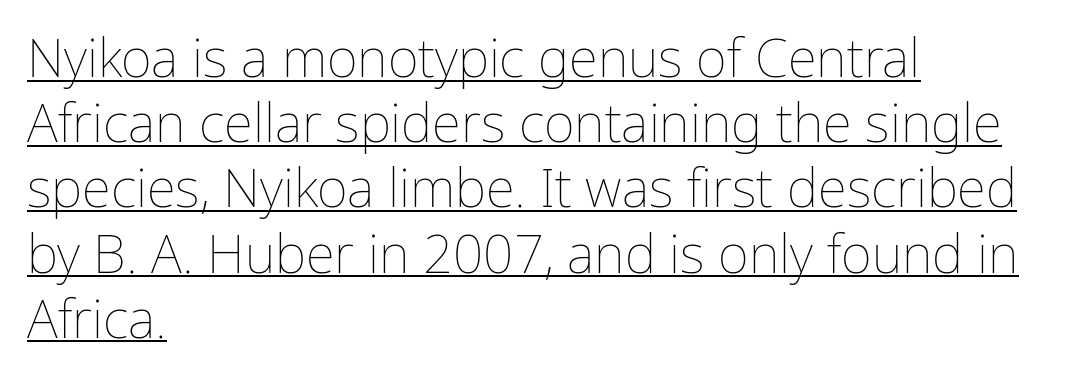
The face used here is proportionally spaced, like ordinary book or web type. The tracking reads as untouched default to a designer's eye. Caption: lettering with a line underneath. The weight tops out at a normal text grade. Where is the straight margin? On the left.
